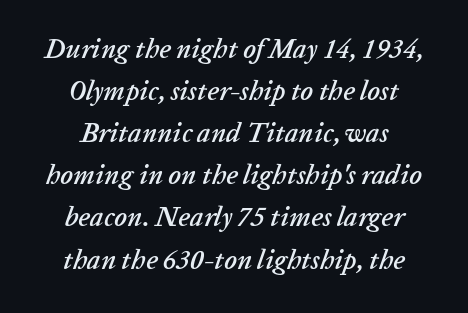
The strip under each line holds only bare page. The type is set solid horizontally, with unmodified tracking. Line starts and ends both wander, symmetrically. A normal amount of white space separates one row of letters from the next.
